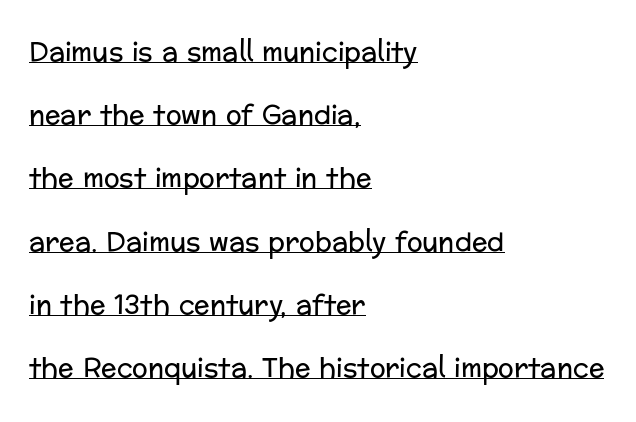
The image shows 26 px text type, upright; set left-aligned, loose line spacing (2.43x), normal letter spacing, underlined.
